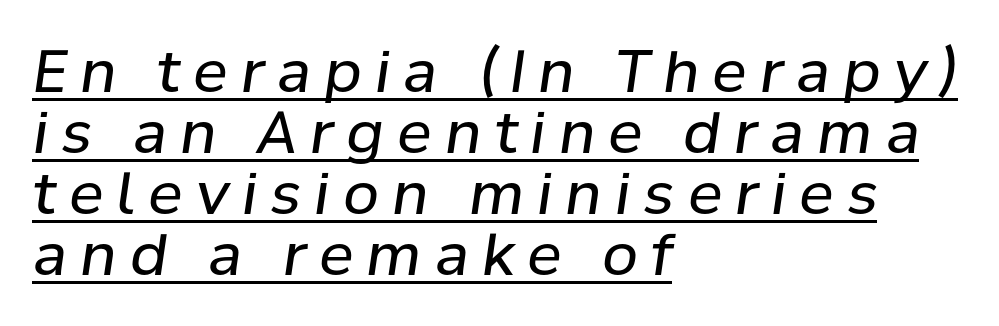
Q: Is the text bold? A: No.
Q: Is the text italic (slanted)? A: Yes, it leans right by about 8 degrees.
Q: Is the text underlined? A: Yes.
Q: How is the paragraph aligned? A: Left-aligned.
Q: Is the spacing between letters normal or unusually wide? A: Unusually wide.
Q: Is the spacing between lines tight, normal or loose? A: Tight.
Q: Width (condensed, normal, or wide)? A: Normal.
Q: Stroke contrast? A: Low.
Q: x-height? A: Medium.
Q: Monospaced? A: No.
